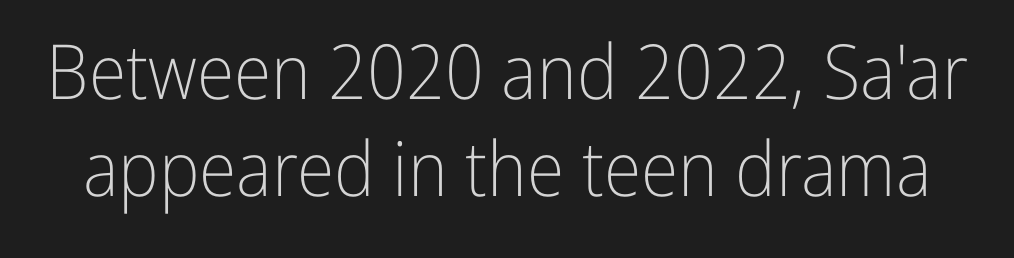
{"serif": "no", "italic": "no", "bold": "no", "weight": "light", "width": "condensed", "stroke_contrast": "low", "x_height": "medium", "monospaced": "no", "underline": "no", "line_spacing": "normal", "line_spacing_ratio": 1.28, "letter_spacing": "normal", "letter_spacing_em": 0.0, "glyph_px": 76}
